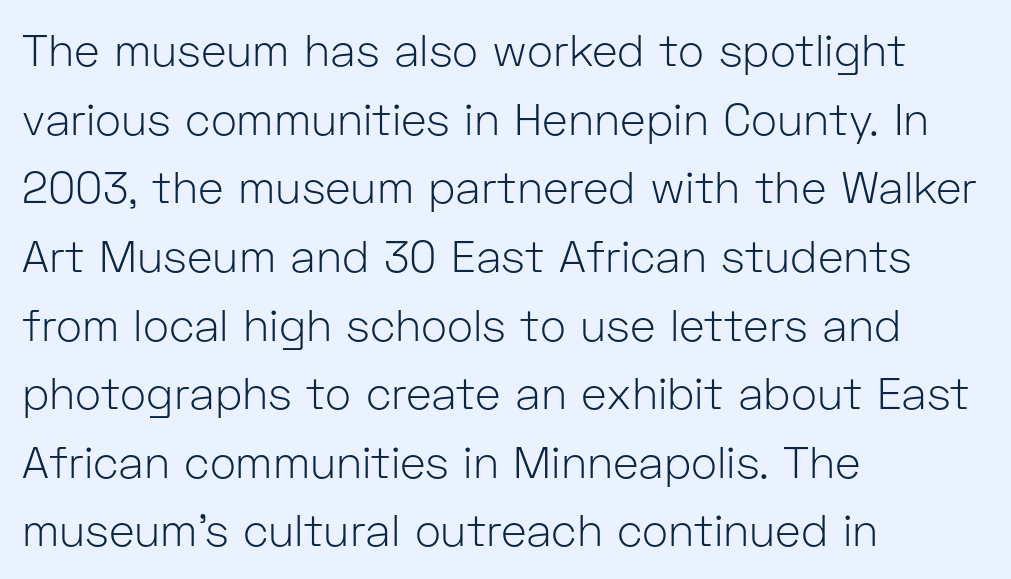
What's the leading like? Ordinary, nothing unusual. This sample has the flowing, uneven cadence of proportional lettering. This is the regular roman posture of the typeface. A typesetter would call this zero additional tracking. A quiet, ordinary-to-light weight characterises the typeface. Horizontally, the lines are justified to the leading edge only.
